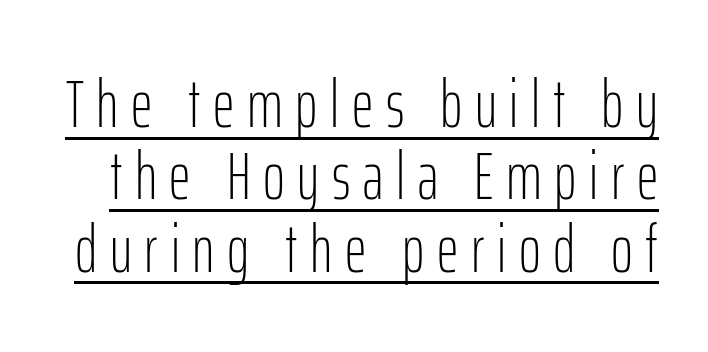
Q: Is the text bold? A: No.
Q: Is the text italic (slanted)? A: No, it is upright.
Q: Is the typeface a serif or a sans-serif typeface? A: Sans-serif.
Q: Is the text underlined? A: Yes.
Q: Is the spacing between lines tight, normal or loose? A: Tight.
Q: Width (condensed, normal, or wide)? A: Condensed.
Q: Stroke contrast? A: Low.
Q: x-height? A: Medium.
Q: Monospaced? A: No.
